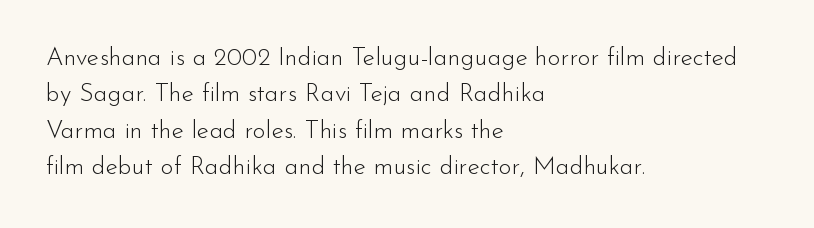
The image shows 25 px text type, upright; set left-aligned, normal line spacing (1.46x), normal letter spacing, not underlined.
